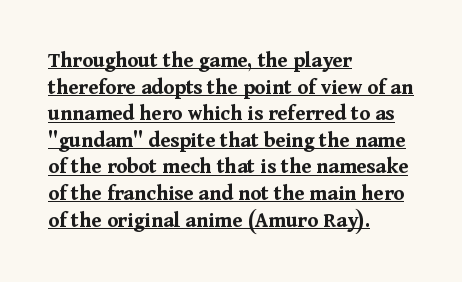
The image shows 22 px bold type, upright; set left-aligned, line spacing 1.21x, normal letter spacing, underlined.
